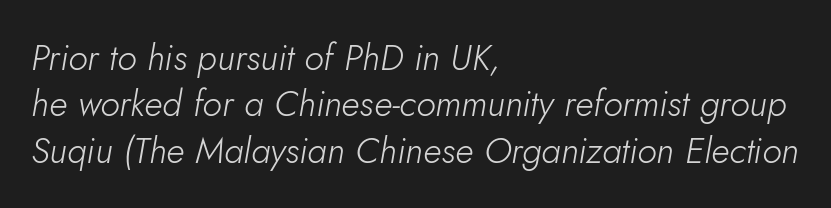
Look at the tracking — it's just the regular setting, nothing added. A typesetter would call this proportional, since set widths differ per character. Casual observation: everything's shoved over to the left. Italic: yes, the glyphs are oblique. Underline: absent.
